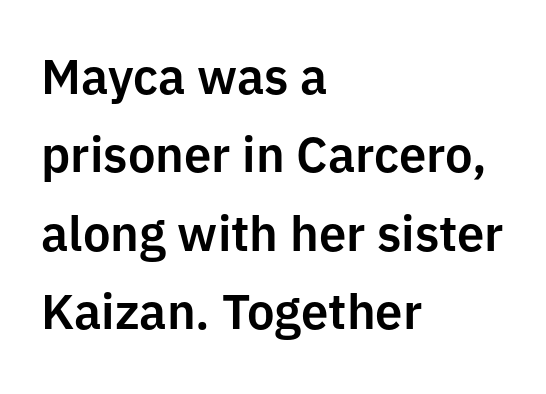
{"serif": "no", "italic": "no", "width": "normal", "stroke_contrast": "low", "x_height": "medium", "monospaced": "no", "underline": "no", "align": "left", "line_spacing": "normal", "line_spacing_ratio": 1.6, "letter_spacing": "normal", "letter_spacing_em": 0.0, "glyph_px": 49}
